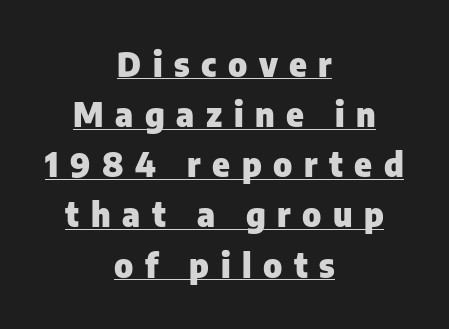
{"serif": "no", "italic": "no", "bold": "yes", "weight": "heavy", "width": "normal", "stroke_contrast": "low", "x_height": "medium", "monospaced": "no", "underline": "yes", "align": "center", "line_spacing": "normal", "line_spacing_ratio": 1.52, "letter_spacing": "wide", "letter_spacing_em": 0.35, "glyph_px": 33}
